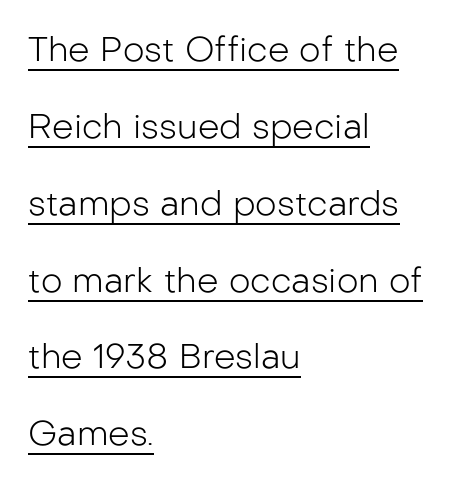
The image shows 34 px light sans-serif type, upright; set left-aligned, loose line spacing (2.26x), normal letter spacing, underlined; low stroke contrast and a medium x-height.
